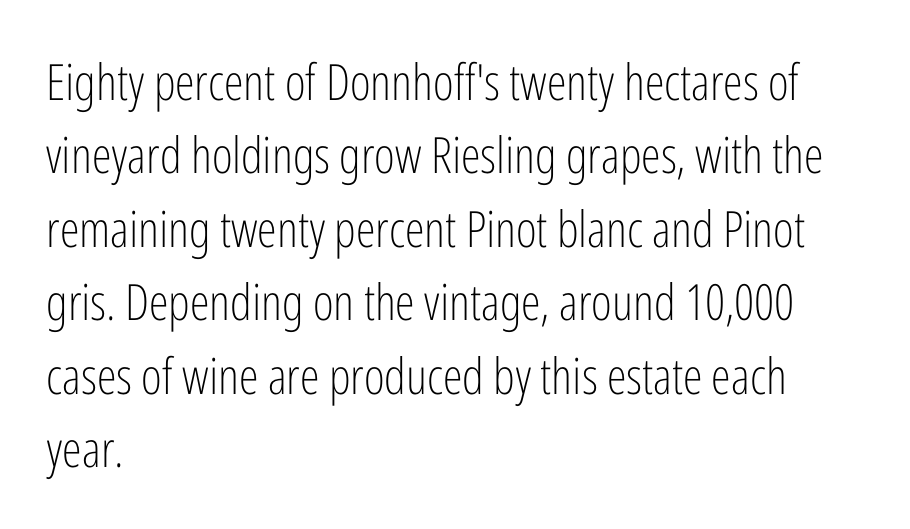
{"serif": "no", "italic": "no", "bold": "no", "weight": "light", "width": "condensed", "stroke_contrast": "low", "x_height": "medium", "monospaced": "no", "underline": "no", "align": "left", "line_spacing": "normal", "line_spacing_ratio": 1.47, "letter_spacing": "normal", "letter_spacing_em": 0.0, "glyph_px": 50}
